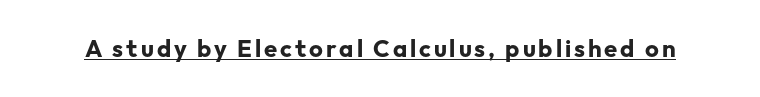
Q: Is the text bold? A: Yes.
Q: Is the text italic (slanted)? A: No, it is upright.
Q: Is the text underlined? A: Yes.
